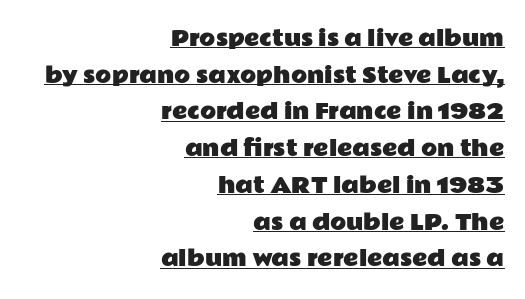
Q: Is the text italic (slanted)? A: No, it is upright.
Q: Is the text underlined? A: Yes.
Q: How is the paragraph aligned? A: Right-aligned.
Q: Is the spacing between letters normal or unusually wide? A: Normal.
